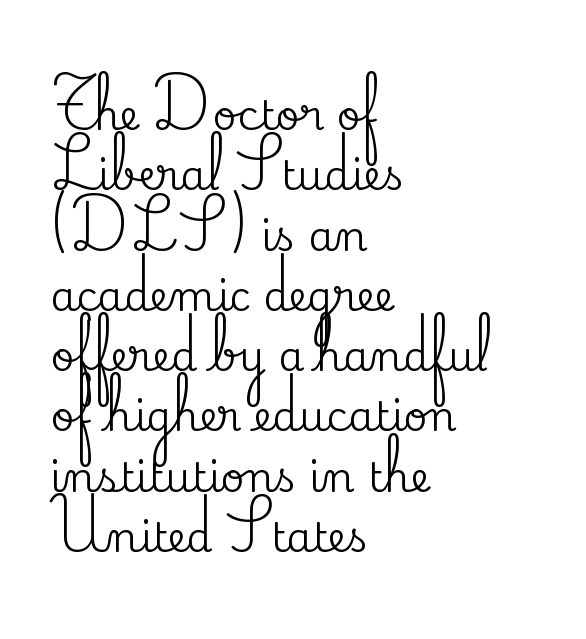
Q: Is the text italic (slanted)? A: No, it is upright.
Q: Is the typeface a serif or a sans-serif typeface? A: Serif.
Q: Is the text underlined? A: No.
Q: How is the paragraph aligned? A: Left-aligned.
Q: Is the spacing between letters normal or unusually wide? A: Normal.
Q: Is the spacing between lines tight, normal or loose? A: Normal.
Q: Width (condensed, normal, or wide)? A: Normal.
Q: Stroke contrast? A: Medium.
Q: x-height? A: Small.
Q: Monospaced? A: No.
